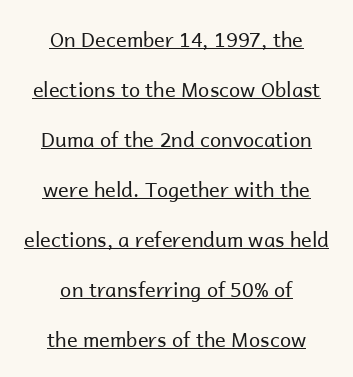
The image shows 20 px text type, upright; set centered, loose line spacing (2.5x), normal letter spacing, underlined.
